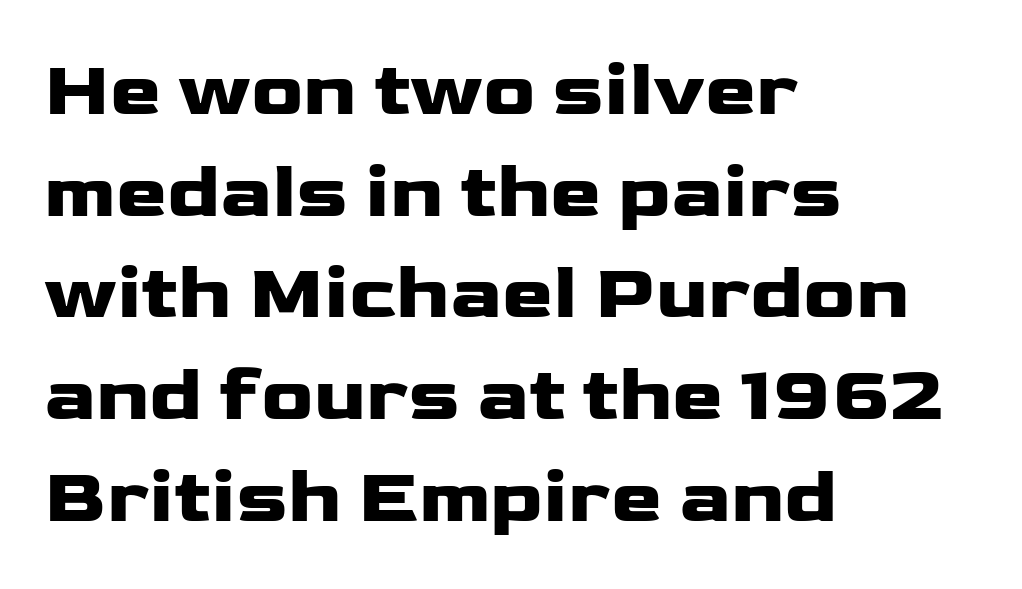
{"serif": "no", "italic": "no", "bold": "yes", "weight": "heavy", "width": "wide", "stroke_contrast": "low", "x_height": "medium", "monospaced": "no", "underline": "no", "align": "left", "line_spacing": "normal", "line_spacing_ratio": 1.32, "letter_spacing": "normal", "letter_spacing_em": 0.0, "glyph_px": 77}
